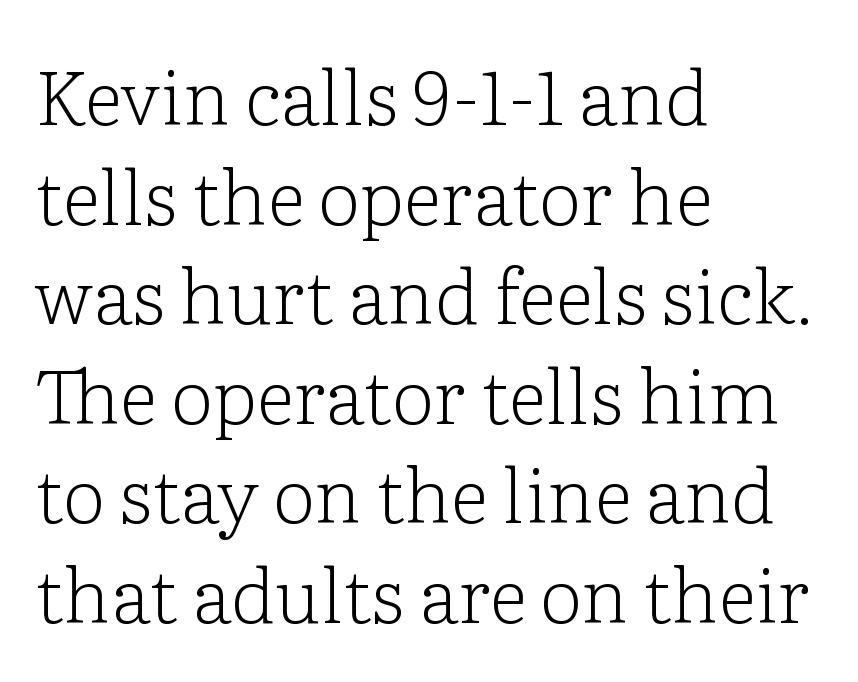
{"serif": "yes", "italic": "no", "bold": "no", "weight": "light", "width": "normal", "stroke_contrast": "low", "x_height": "medium", "monospaced": "no", "underline": "no", "align": "left", "line_spacing": "normal", "line_spacing_ratio": 1.31, "letter_spacing": "normal", "letter_spacing_em": 0.0, "glyph_px": 76}
